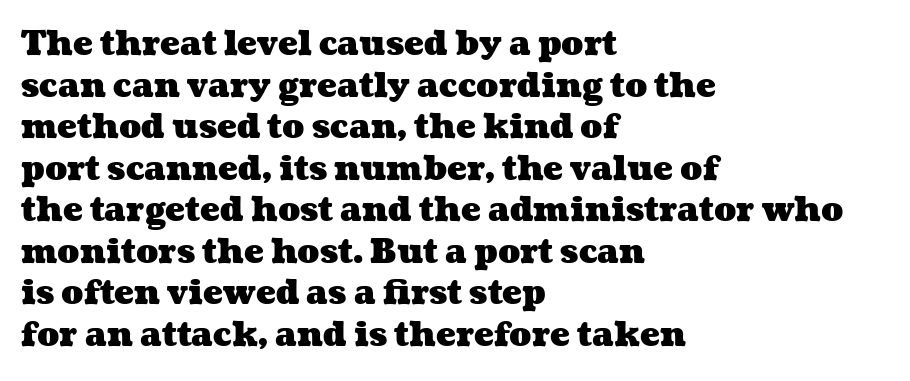
The image shows 33 px heavy, wide type; set left-aligned, normal line spacing (1.26x), normal letter spacing, not underlined; medium stroke contrast and a medium x-height.
